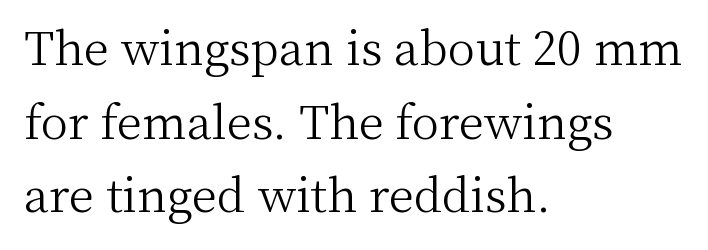
These lines stack with their left ends in a neat column. A clean baseline with only descenders dipping below it. It's the straight-up-and-down kind of type. A typesetter would call this leading conventional body-copy spacing. Weight: not bold — regular or lighter.
